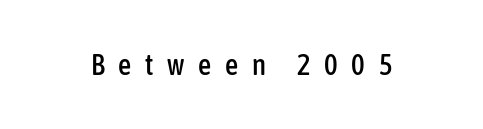
Style check: upright. Type without underlining. Spacing verdict: proportional, widths tailored to each character. Does the type have serifs? No, each stem ends abruptly. Loose tracking; the words dissolve into strings of separated letters.
